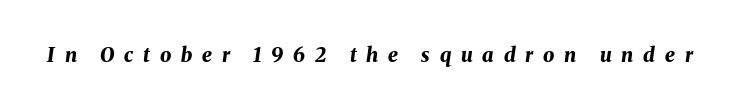
Summary of weight: heavy, a full bold. Descender tails drop into unmarked territory. Slant detected: the letters are inclined. Honestly, the letter spacing is so wide it's the main thing you notice.
